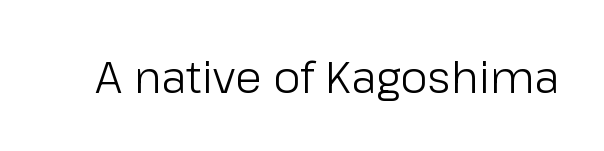
The passage shown is typed in a proportional face where columns would drift. In terms of letterform style, serifs are entirely absent. Decoration check: the copy has no underline. This is not heavy type; no bold has been used.
